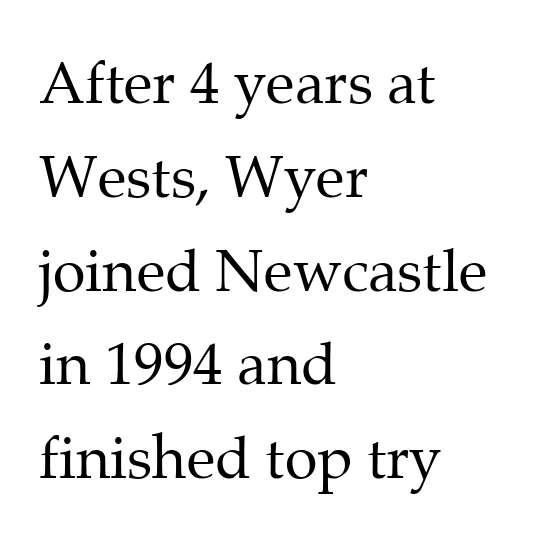
{"serif": "yes", "italic": "no", "bold": "no", "weight": "regular", "width": "normal", "stroke_contrast": "medium", "x_height": "medium", "monospaced": "no", "underline": "no", "align": "left", "line_spacing": "normal", "line_spacing_ratio": 1.59, "letter_spacing": "normal", "letter_spacing_em": 0.0, "glyph_px": 59}
